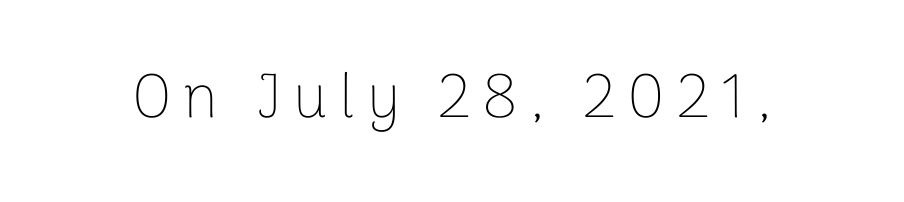
The image shows 62 px thin sans-serif type, upright; set not underlined; low stroke contrast and a medium x-height.
